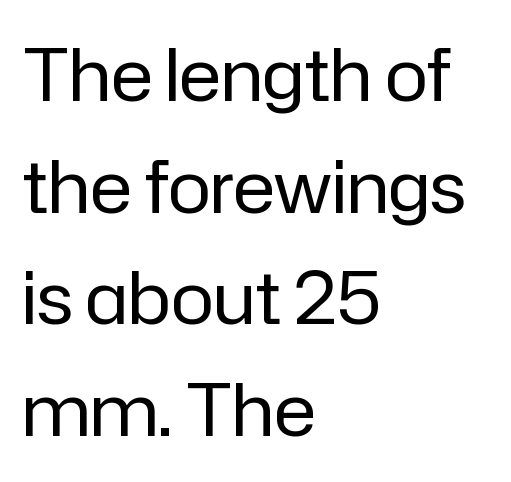
The letters advance in unequal steps, a hallmark of proportional type. A typesetter would mark this as roman, not italic. Whoever set this chose a conventional vertical rhythm. The letterforms sit shoulder to shoulder at normal distance. Check where the strokes stop: nothing finishes them off — pure sans.
